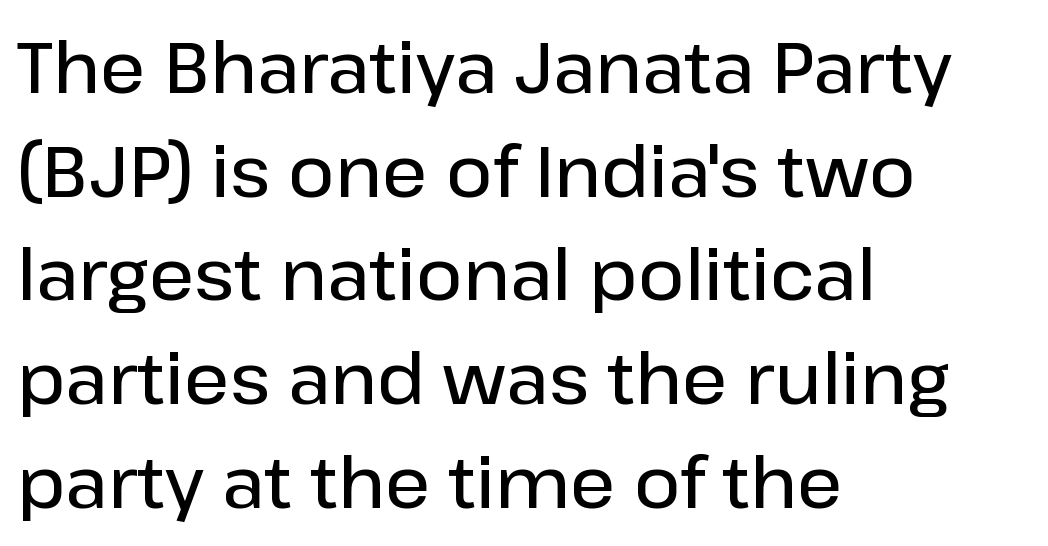
The image shows 71 px semibold sans-serif type, upright; set left-aligned, normal line spacing (1.46x), normal letter spacing, not underlined; low stroke contrast and a medium x-height.
